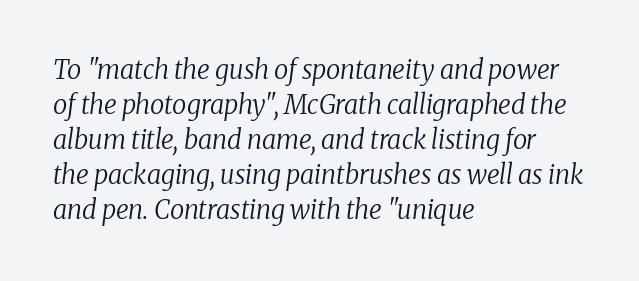
{"italic": "yes", "lean": "right", "slant_degrees": 8, "bold": "no", "underline": "no", "align": "left", "line_spacing": "normal", "line_spacing_ratio": 1.35, "letter_spacing": "normal", "letter_spacing_em": 0.0, "glyph_px": 26}
